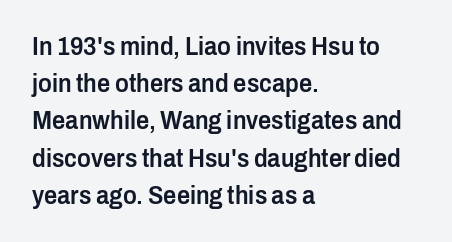
Q: Is the text bold? A: Semi-bold.
Q: Is the text italic (slanted)? A: No, it is upright.
Q: Is the text underlined? A: No.
Q: How is the paragraph aligned? A: Left-aligned.
Q: Is the spacing between letters normal or unusually wide? A: Normal.
Q: Is the spacing between lines tight, normal or loose? A: Normal.
